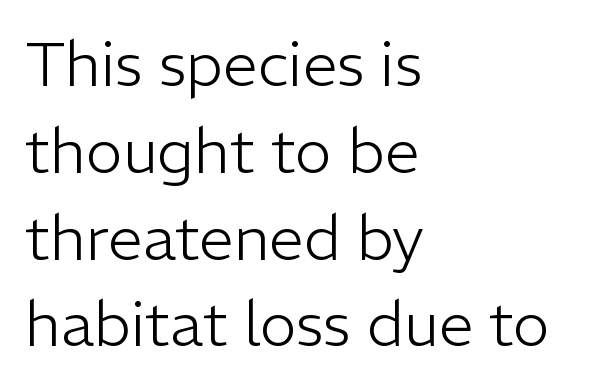
Teacher's note: observe the even left margin — that is flush-left alignment. Descenders hang freely into open space. These lines are rendered in a variable-pitch font. Is the type heavy? It reads as light-to-regular instead. Normally led — the rows are evenly, conventionally spaced. Stroke terminals: plain, sans-serif.
